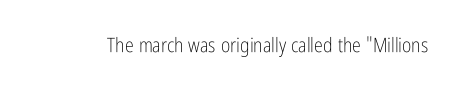
Q: Is the text bold? A: No.
Q: Is the text italic (slanted)? A: No, it is upright.
Q: Is the text underlined? A: No.
Q: Is the spacing between letters normal or unusually wide? A: Normal.
